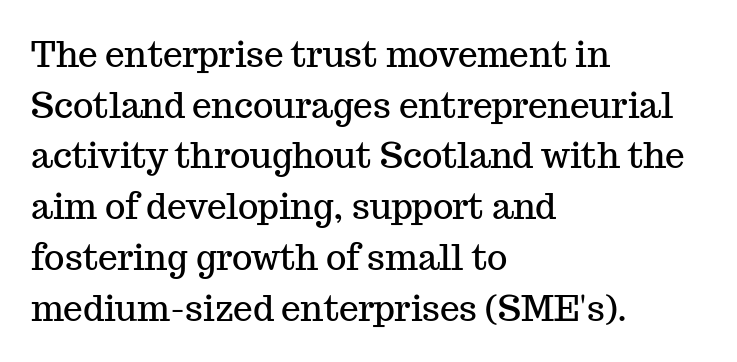
Interline gaps are of average width in this sample. Characters remain perfectly vertical along every line. These lines are composed in type with serifs. A bare baseline throughout the passage.
